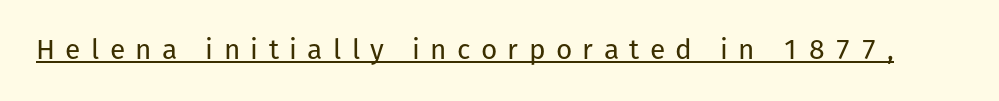
Q: Is the text bold? A: No.
Q: Is the text italic (slanted)? A: No, it is upright.
Q: Is the typeface a serif or a sans-serif typeface? A: Sans-serif.
Q: Is the text underlined? A: Yes.
Q: Is the spacing between letters normal or unusually wide? A: Unusually wide.
Q: Width (condensed, normal, or wide)? A: Normal.
Q: Stroke contrast? A: Low.
Q: x-height? A: Medium.
Q: Monospaced? A: No.
